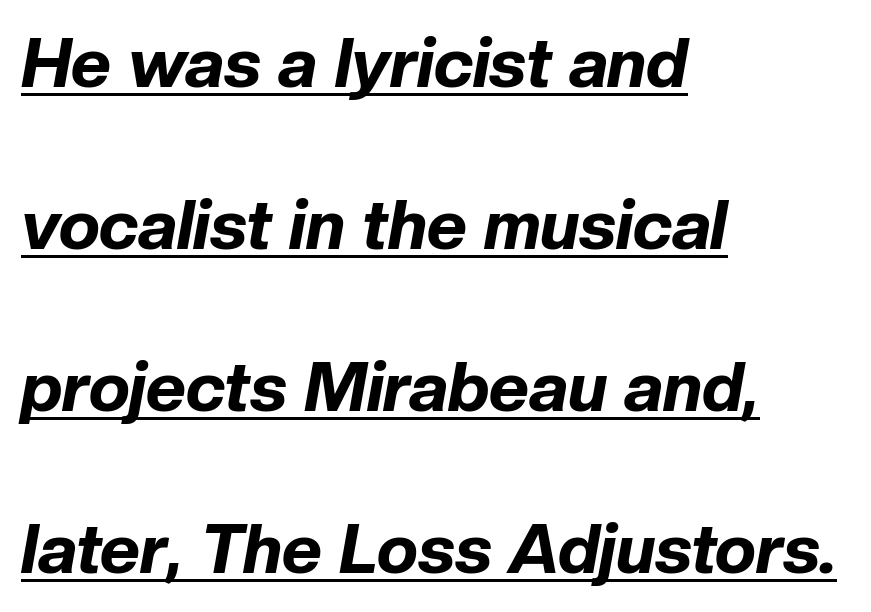
{"italic": "yes", "lean": "right", "slant_degrees": 10, "bold": "yes", "weight": "bold", "width": "normal", "stroke_contrast": "low", "x_height": "medium", "monospaced": "no", "underline": "yes", "align": "left", "line_spacing": "loose", "line_spacing_ratio": 2.35, "letter_spacing": "normal", "letter_spacing_em": 0.0, "glyph_px": 69}
